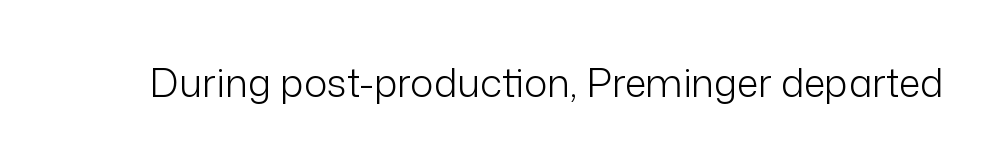
The letters advance in unequal steps, a hallmark of proportional type. Type style note: lacks serifs. Compared with typical body copy, the letter spacing here is the same. Heft: none added — not bold. Notice how the stems are strictly vertical — no italics here. Beneath every word, the page is bare.
